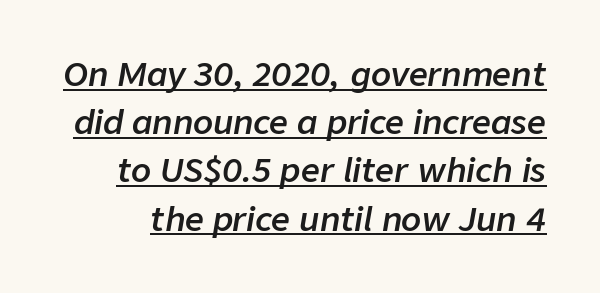
Q: Is the text bold? A: Semi-bold.
Q: Is the text italic (slanted)? A: Yes, it leans right by about 9 degrees.
Q: Is the text underlined? A: Yes.
Q: Is the spacing between letters normal or unusually wide? A: Normal.
Q: Is the spacing between lines tight, normal or loose? A: Normal.
Q: Width (condensed, normal, or wide)? A: Normal.
Q: Stroke contrast? A: Low.
Q: x-height? A: Medium.
Q: Monospaced? A: No.
